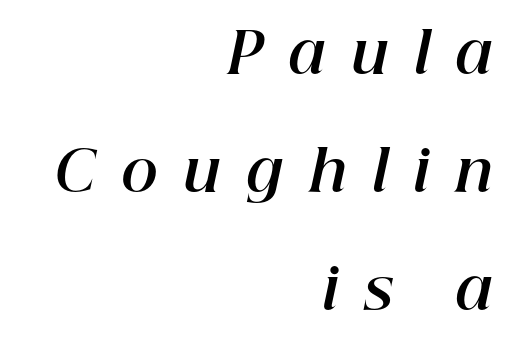
The image shows 56 px bold type, italic (leaning right); set right-aligned, loose line spacing (2.11x), unusually wide letter spacing (+0.45 em), not underlined; high stroke contrast and a medium x-height.
